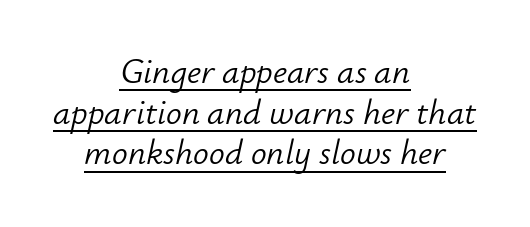
The image shows 35 px light type, italic (leaning right); set centered, line spacing 1.16x, normal letter spacing, underlined; low stroke contrast and a small x-height.
